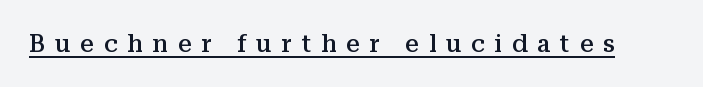
Does extra space separate the letters? Yes, quite a lot of it. Moderately thickened strokes mark this as semibold type. Glance below the letters and you will spot a drawn line. The letters stand upright; this is a roman face.
